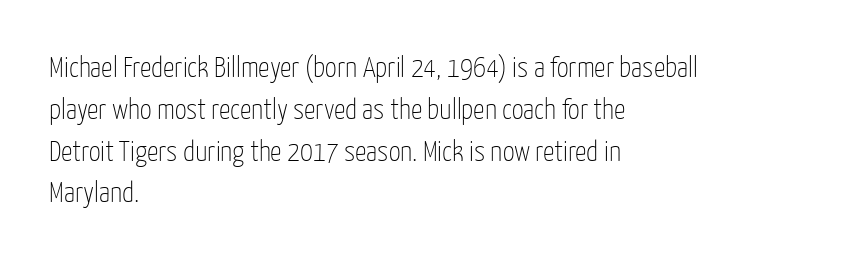
{"serif": "no", "italic": "no", "bold": "no", "weight": "thin", "width": "condensed", "stroke_contrast": "low", "x_height": "medium", "monospaced": "no", "underline": "no", "align": "left", "line_spacing": "normal", "line_spacing_ratio": 1.44, "letter_spacing": "normal", "letter_spacing_em": 0.0, "glyph_px": 29}
